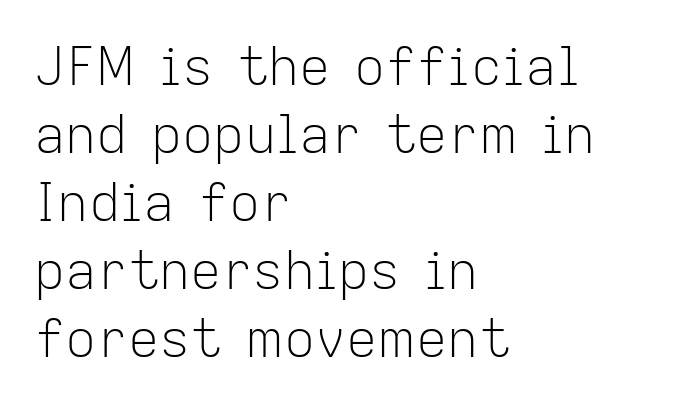
{"serif": "no", "italic": "no", "bold": "no", "weight": "light", "width": "normal", "stroke_contrast": "low", "x_height": "medium", "monospaced": "no", "underline": "no", "align": "left", "line_spacing": "normal", "line_spacing_ratio": 1.31, "letter_spacing": "normal", "letter_spacing_em": 0.0, "glyph_px": 52}
